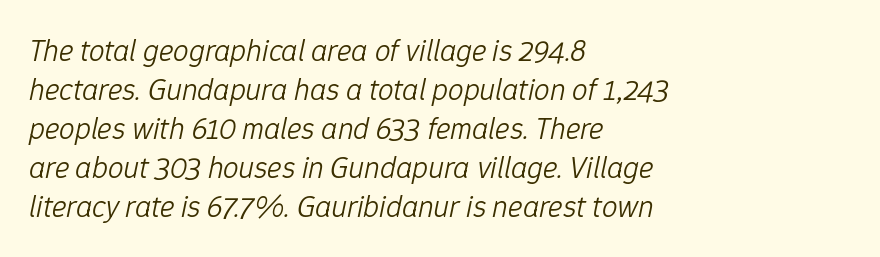
{"italic": "yes", "lean": "right", "slant_degrees": 12, "bold": "no", "weight": "light", "width": "normal", "stroke_contrast": "low", "x_height": "medium", "monospaced": "no", "underline": "no", "align": "left", "line_spacing": "normal", "line_spacing_ratio": 1.26, "letter_spacing": "normal", "letter_spacing_em": 0.0, "glyph_px": 31}
